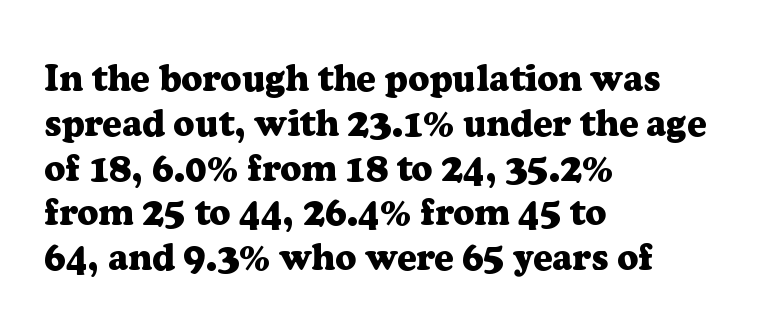
{"serif": "yes", "italic": "no", "bold": "yes", "weight": "heavy", "width": "normal", "stroke_contrast": "low", "x_height": "medium", "monospaced": "no", "underline": "no", "align": "left", "line_spacing_ratio": 1.21, "letter_spacing": "normal", "letter_spacing_em": 0.0, "glyph_px": 37}
